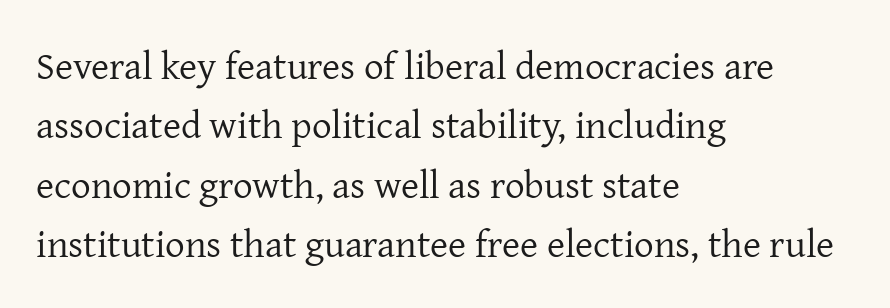
Compared with typical body copy, the letter spacing here is the same. Quick note: underline off. The text block is weighted toward the left margin, trailing off unevenly rightward. The face used here is seriffed, in the tradition of book romans. The lettering holds an erect, upright posture throughout. Think standard paragraph weight, or any step lighter than that.
